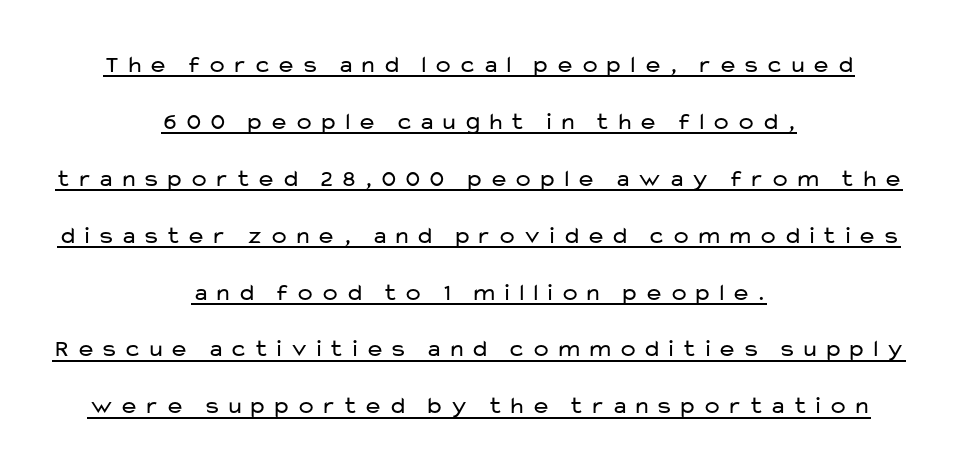
The image shows 24 px text type, upright; set centered, loose line spacing (2.37x), unusually wide letter spacing (+0.21 em), underlined.
